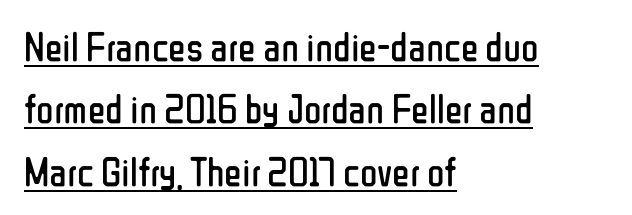
The image shows 41 px regular-weight, condensed sans-serif type, upright; set left-aligned, normal line spacing (1.52x), normal letter spacing, underlined; low stroke contrast and a medium x-height.
